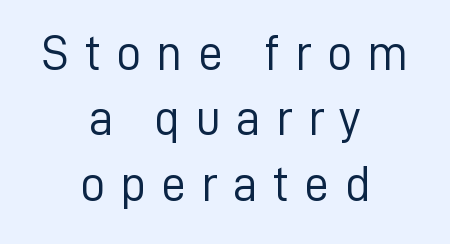
The image shows 50 px light sans-serif type, upright; set centered, normal line spacing (1.31x), unusually wide letter spacing (+0.3 em), not underlined; low stroke contrast and a medium x-height.
